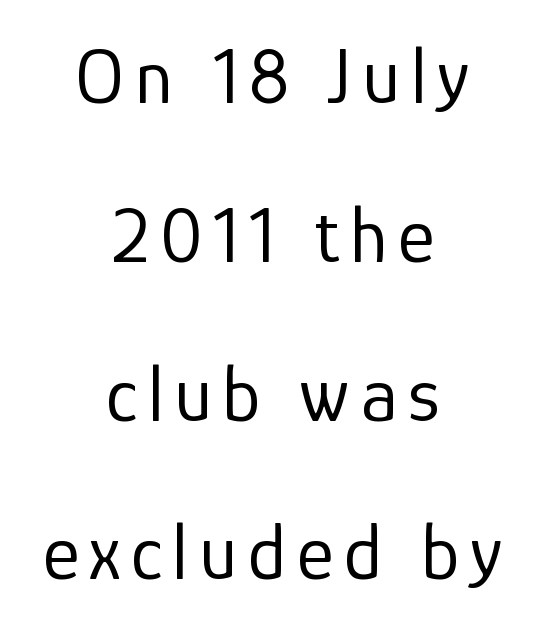
{"serif": "no", "italic": "no", "bold": "no", "weight": "regular", "width": "normal", "stroke_contrast": "low", "x_height": "medium", "monospaced": "no", "underline": "no", "align": "center", "line_spacing": "loose", "line_spacing_ratio": 2.01, "glyph_px": 79}
